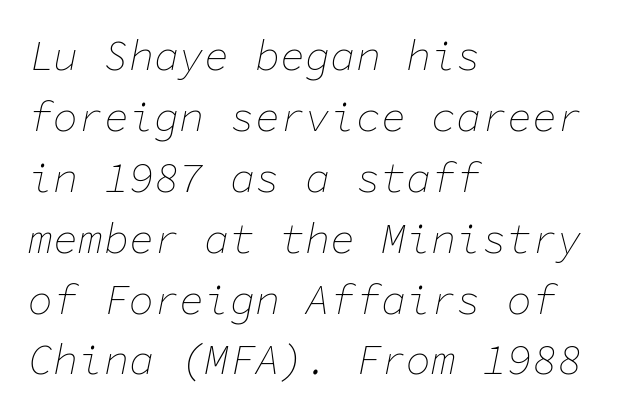
Q: Is the text bold? A: No.
Q: Is the text italic (slanted)? A: Yes, it leans right by about 11 degrees.
Q: Is the text underlined? A: No.
Q: How is the paragraph aligned? A: Left-aligned.
Q: Is the spacing between letters normal or unusually wide? A: Normal.
Q: Is the spacing between lines tight, normal or loose? A: Normal.
Q: Width (condensed, normal, or wide)? A: Normal.
Q: Stroke contrast? A: Low.
Q: x-height? A: Medium.
Q: Monospaced? A: Yes.
